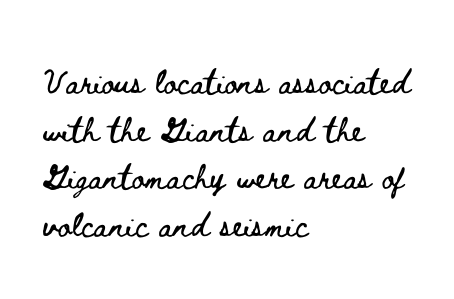
Q: Is the text italic (slanted)? A: Yes.
Q: Is the text underlined? A: No.
Q: How is the paragraph aligned? A: Left-aligned.
Q: Is the spacing between letters normal or unusually wide? A: Normal.
Q: Is the spacing between lines tight, normal or loose? A: Normal.
Q: Width (condensed, normal, or wide)? A: Wide.
Q: Stroke contrast? A: Low.
Q: x-height? A: Small.
Q: Monospaced? A: No.
